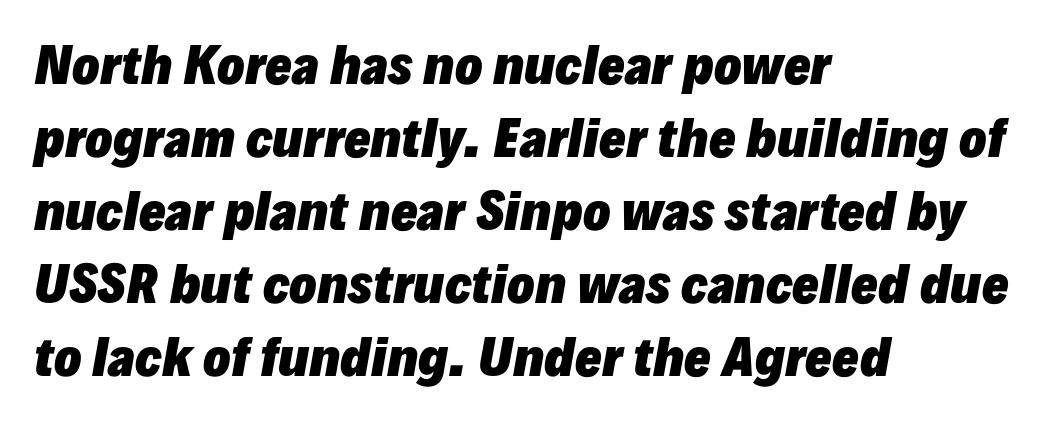
The compositor pushed each line to the left boundary. The face used here is rendered with its standard letterfit. The passage shown stacks its lines at a standard gap. I'd describe the lettering as bold — thick and assertive. This sample uses an oblique cut, with every glyph tilted off the vertical. Note the varied advance widths — an 'i' is clearly narrower than an 'm'.
